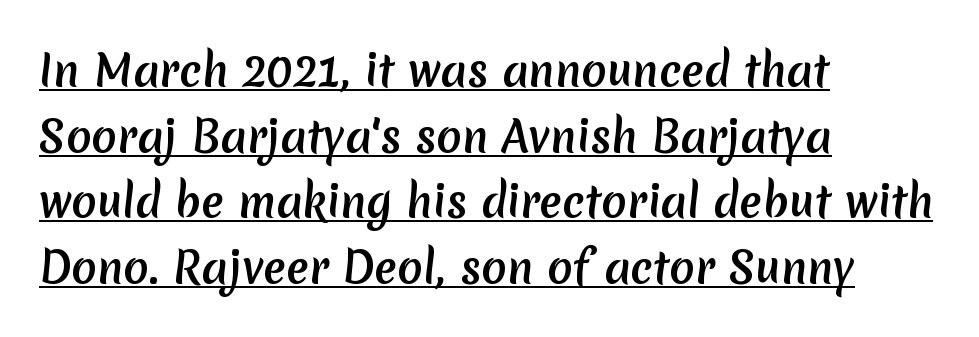
{"serif": "no", "bold": "yes", "weight": "semibold", "width": "normal", "stroke_contrast": "low", "x_height": "medium", "monospaced": "no", "underline": "yes", "align": "left", "line_spacing": "normal", "line_spacing_ratio": 1.56, "letter_spacing": "normal", "letter_spacing_em": 0.0, "glyph_px": 42}
